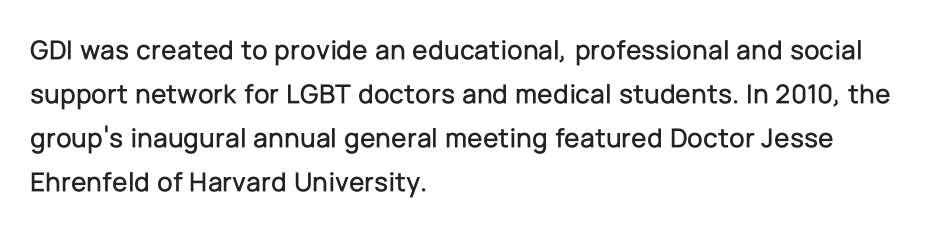
The image shows 28 px sans-serif type, upright; set left-aligned, normal line spacing (1.57x), normal letter spacing, not underlined; low stroke contrast and a medium x-height.
